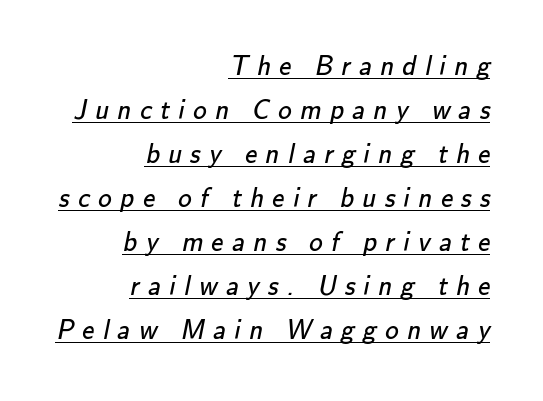
{"bold": "no", "underline": "yes", "align": "right", "line_spacing": "normal", "line_spacing_ratio": 1.63, "letter_spacing": "wide", "letter_spacing_em": 0.31, "glyph_px": 27}
